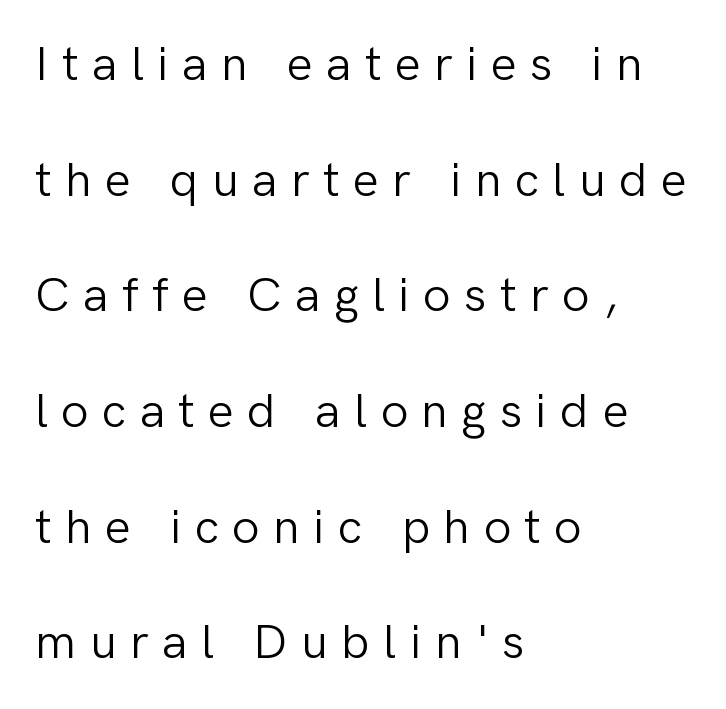
Each letter's strokes conclude bluntly, with no projecting serifs. Think of a printed novel: that variable character pitch is what you see here. The passage shown is not bold in any degree. The typesetter chose a ragged-right arrangement here.
